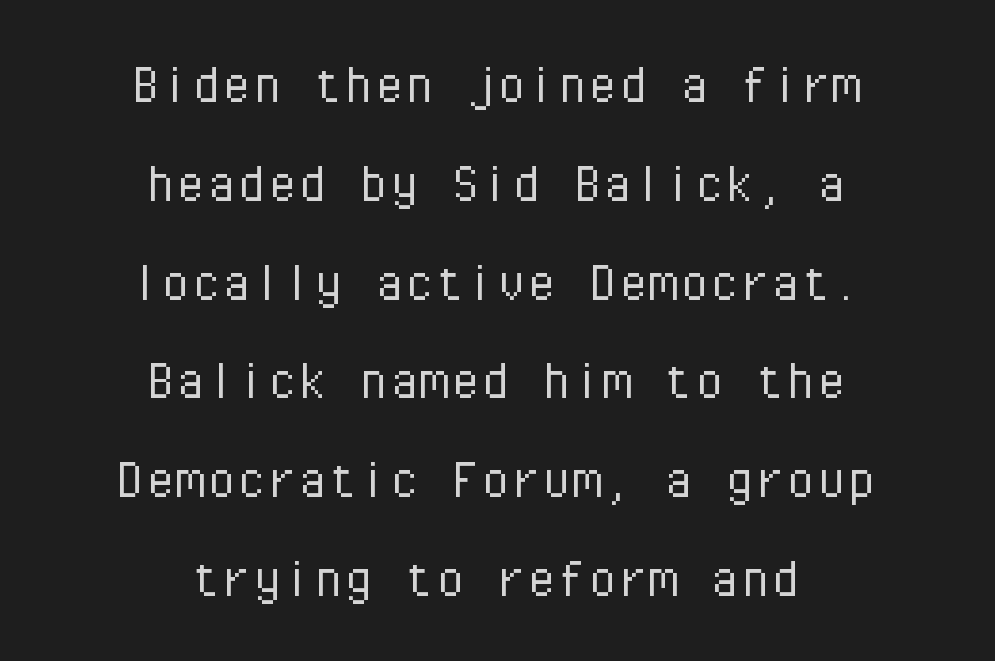
{"serif": "no", "italic": "no", "bold": "no", "weight": "light", "width": "normal", "stroke_contrast": "low", "x_height": "medium", "monospaced": "yes", "underline": "no", "align": "center", "line_spacing": "normal", "line_spacing_ratio": 1.62, "letter_spacing": "normal", "letter_spacing_em": 0.0, "glyph_px": 61}
